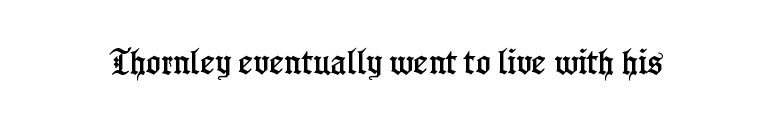
No word sits above an underline. Words appear dense and cohesive because spacing is normal. No italicization has been applied; the sample stays upright. The face used here is proportionally spaced, like ordinary book or web type.
